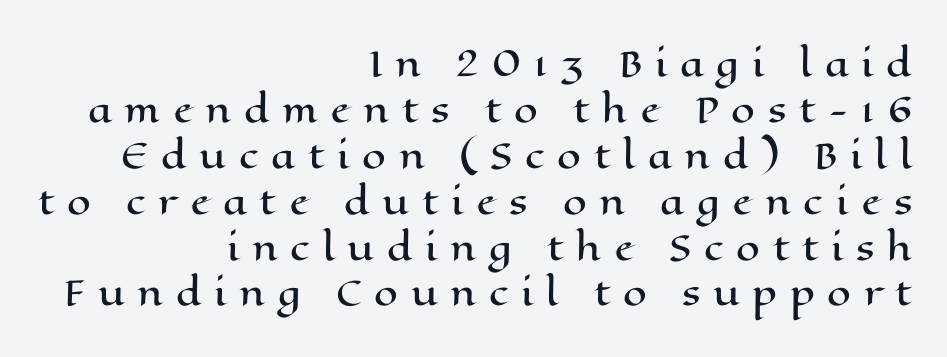
A student would call this right alignment; a typographer would say flush right, rag left. Each letter keeps its own natural width here, so spacing adapts to shape. Ascenders rise straight up at ninety degrees. Anything drawn beneath the words? Only blank space. The lines sit at an ordinary, default distance from one another. Loose tracking; the words dissolve into strings of separated letters.
